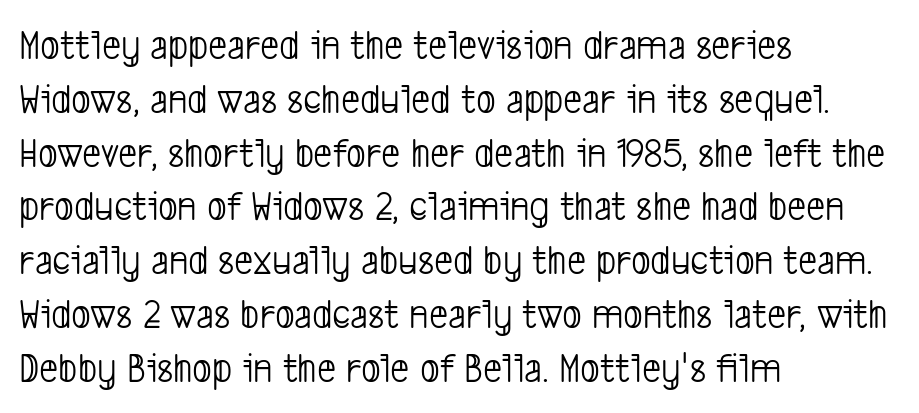
The image shows 42 px light, condensed sans-serif type; set left-aligned, normal line spacing (1.28x), normal letter spacing, not underlined; low stroke contrast and a medium x-height.
